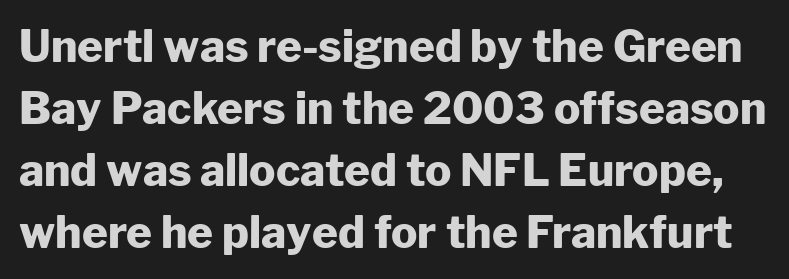
The image shows 44 px heavy sans-serif type, upright; set normal line spacing (1.41x), normal letter spacing, not underlined; low stroke contrast and a medium x-height.
